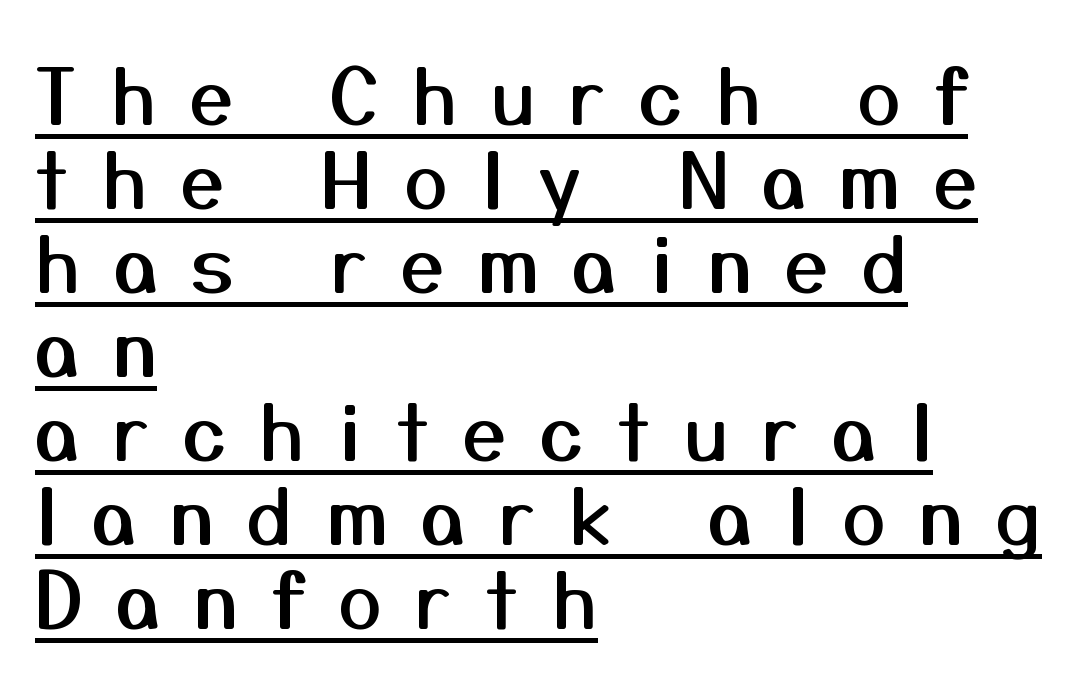
Look at the bottom of the vertical strokes: they stop flat, with no serifs. Posture: vertical. The space between consecutive lines is stingy. Note the varied advance widths — an 'i' is clearly narrower than an 'm'. The lettering is marked with a stroke running underneath it.
